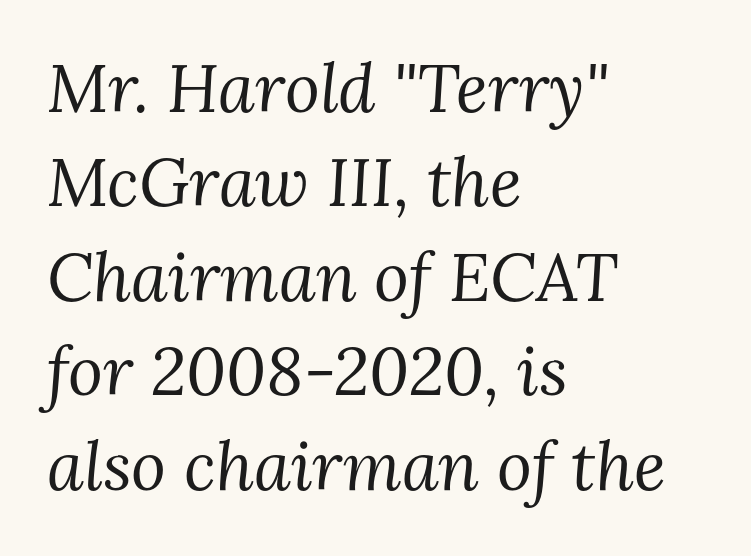
Visually the block forms a straight wall on the left and a jagged coastline on the right. Weight: regular or lighter. This sample has the flowing, uneven cadence of proportional lettering. Honestly, the letter spacing is just normal — you wouldn't notice it. I'd call this a serif setting — the letters wear small feet.
